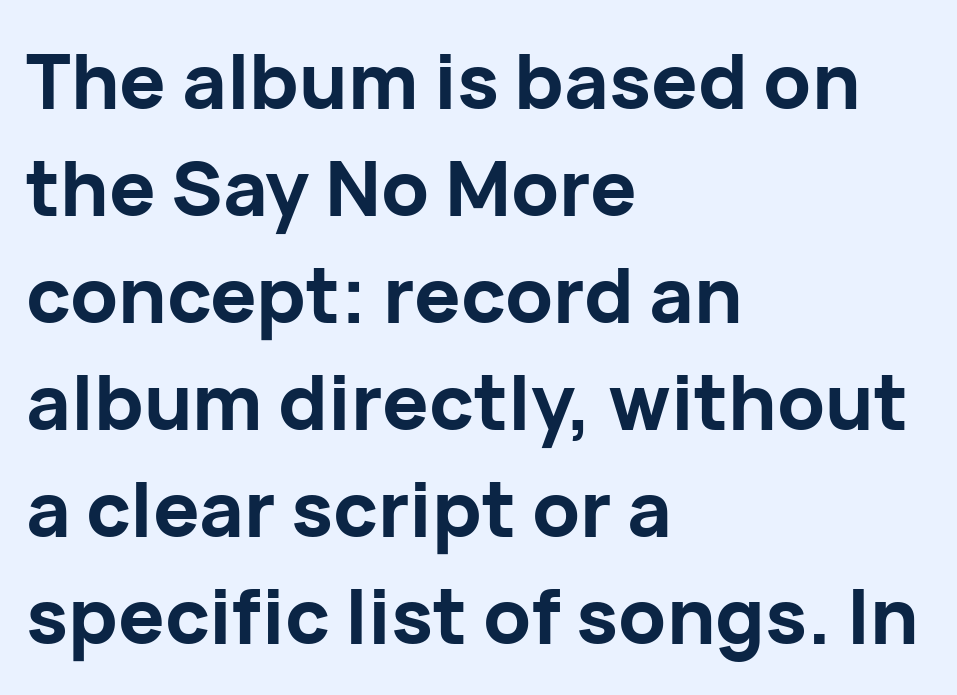
The axis of the letterforms is exactly vertical. Horizontally, the lines are justified to the leading edge only. The strokes are fattened all the way to bold. The passage shown has conventional tracking throughout.
